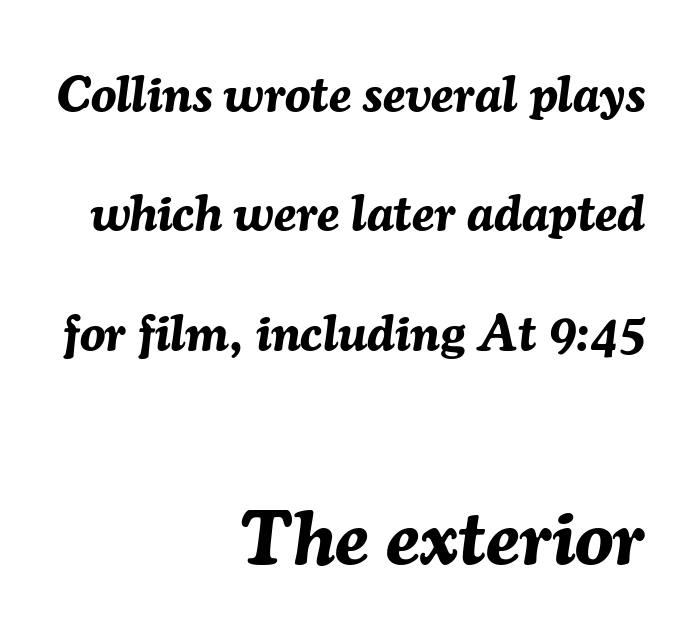
The image shows 77 px bold type, italic (leaning right); set right-aligned, loose line spacing (2.34x), normal letter spacing, not underlined; the second (bottom) block is 1.51x larger; medium stroke contrast and a medium x-height.
